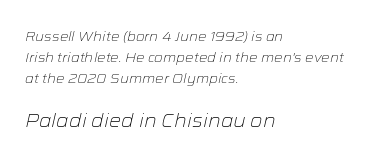
Stem width sits at or under what a default text font uses. Each word holds together tightly as a unit, with standard inter-letter gaps. The specimen omits any rule beneath the text block's lines. If you measured baseline to baseline, you'd find a middling distance. Is the block centered? No — it sits flush against the left margin.
